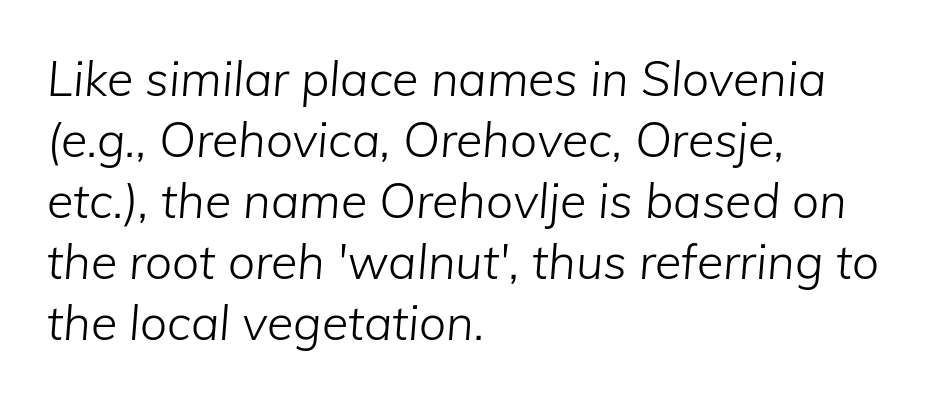
The image shows 48 px light type, italic (leaning right); set left-aligned, normal line spacing (1.27x), normal letter spacing, not underlined; low stroke contrast and a medium x-height.
